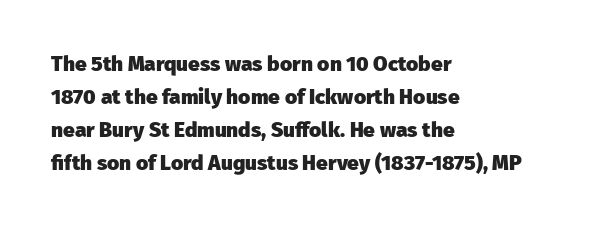
{"italic": "no", "bold": "yes", "underline": "no", "align": "left", "line_spacing": "normal", "line_spacing_ratio": 1.57, "letter_spacing": "normal", "letter_spacing_em": 0.0, "glyph_px": 21}
